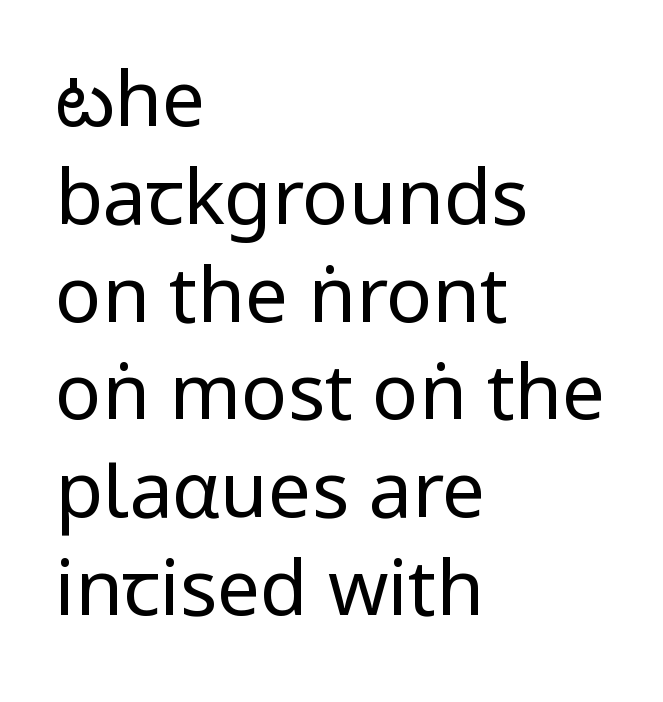
Line spacing here is normal. The font's upright variant was chosen for this text. The typeface chosen for these lines omits serifs. Glance below the letters and you will spot only blank space. The face used here is rendered with its standard letterfit.
